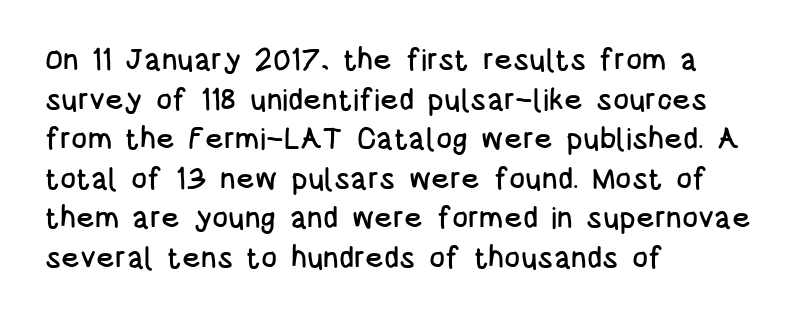
The image shows 30 px condensed sans-serif type, upright; set left-aligned, normal line spacing (1.32x), normal letter spacing, not underlined; low stroke contrast and a large x-height.
